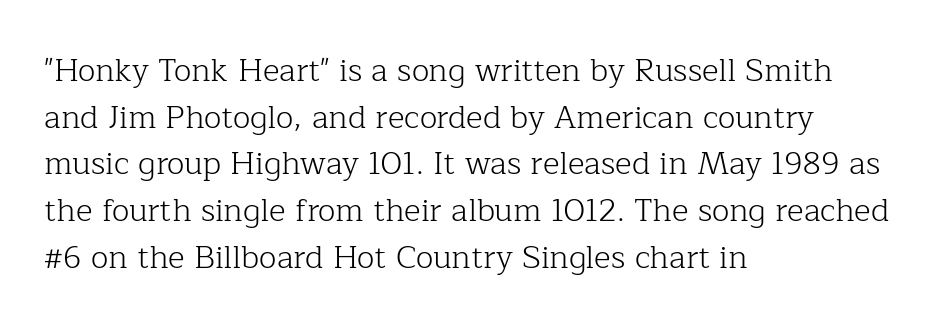
The image shows 32 px light serif type, upright; set left-aligned, normal line spacing (1.46x), normal letter spacing, not underlined; low stroke contrast and a medium x-height.
